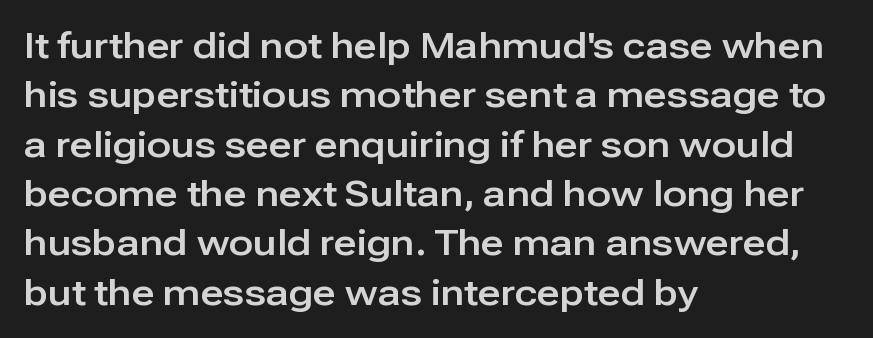
Q: Is the text italic (slanted)? A: No, it is upright.
Q: Is the typeface a serif or a sans-serif typeface? A: Sans-serif.
Q: Is the text underlined? A: No.
Q: How is the paragraph aligned? A: Left-aligned.
Q: Is the spacing between letters normal or unusually wide? A: Normal.
Q: Is the spacing between lines tight, normal or loose? A: Normal.
Q: Width (condensed, normal, or wide)? A: Normal.
Q: Stroke contrast? A: Low.
Q: x-height? A: Medium.
Q: Monospaced? A: No.
